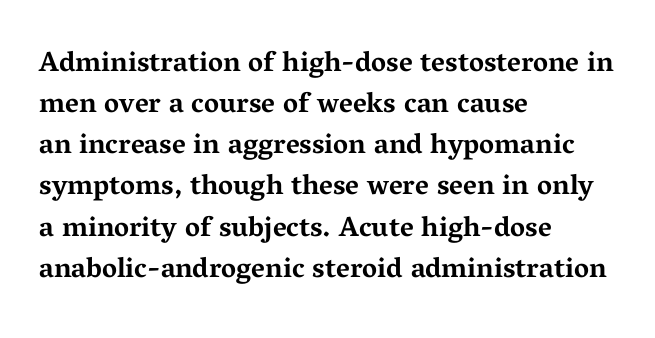
{"serif": "yes", "italic": "no", "bold": "yes", "weight": "bold", "width": "wide", "stroke_contrast": "medium", "x_height": "medium", "monospaced": "no", "underline": "no", "align": "left", "line_spacing": "normal", "line_spacing_ratio": 1.47, "letter_spacing": "normal", "letter_spacing_em": 0.0, "glyph_px": 28}
